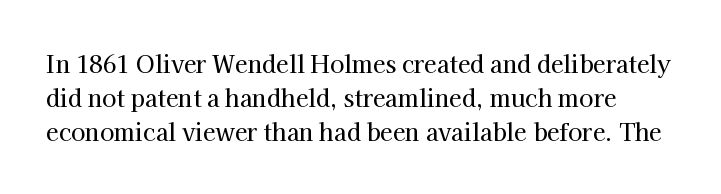
The image shows 23 px text type, upright; set normal line spacing (1.47x), normal letter spacing, not underlined.
